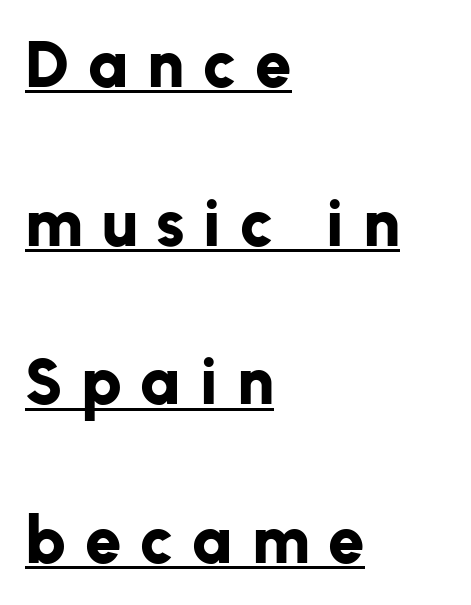
The image shows 65 px bold sans-serif type, upright; set left-aligned, loose line spacing (2.44x), unusually wide letter spacing (+0.29 em), underlined; low stroke contrast and a medium x-height.
